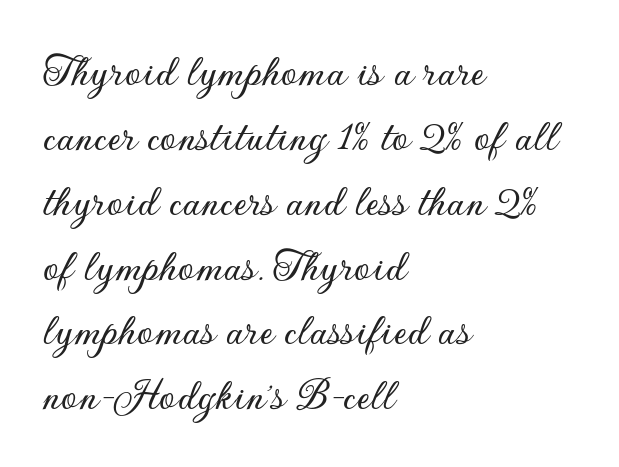
{"serif": "no", "width": "normal", "stroke_contrast": "low", "x_height": "small", "monospaced": "no", "underline": "no", "align": "left", "line_spacing": "normal", "line_spacing_ratio": 1.41, "letter_spacing": "normal", "letter_spacing_em": 0.0, "glyph_px": 46}
